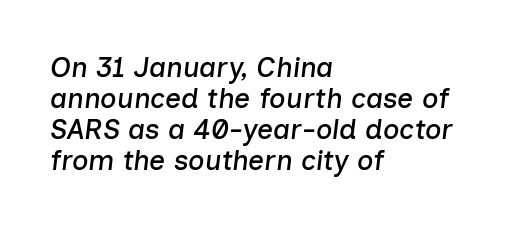
{"italic": "yes", "lean": "right", "slant_degrees": 7, "width": "normal", "stroke_contrast": "low", "x_height": "medium", "monospaced": "no", "underline": "no", "align": "left", "line_spacing": "tight", "line_spacing_ratio": 1.11, "letter_spacing": "normal", "letter_spacing_em": 0.0, "glyph_px": 28}
